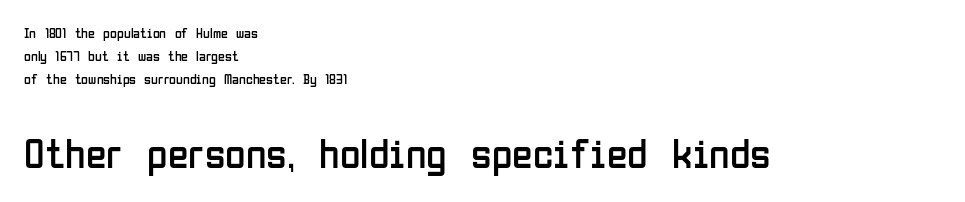
{"serif": "no", "italic": "no", "bold": "no", "weight": "regular", "width": "condensed", "stroke_contrast": "low", "x_height": "medium", "monospaced": "no", "underline": "no", "align": "left", "line_spacing": "normal", "line_spacing_ratio": 1.64, "letter_spacing": "normal", "letter_spacing_em": 0.0, "larger_block": "second", "size_ratio": 3.0, "glyph_px": 42}
